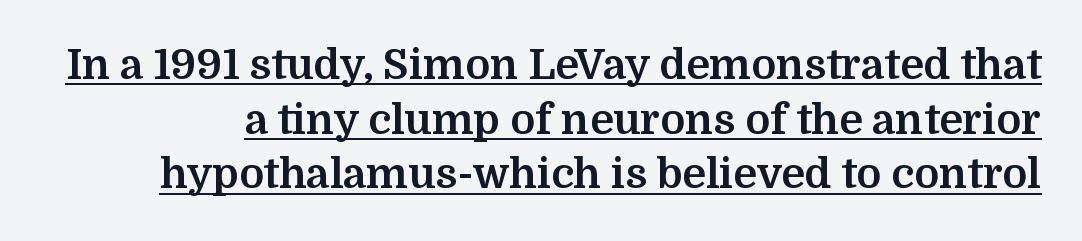
{"serif": "yes", "italic": "no", "bold": "yes", "weight": "bold", "width": "normal", "stroke_contrast": "medium", "x_height": "medium", "monospaced": "no", "underline": "yes", "line_spacing": "normal", "line_spacing_ratio": 1.3, "letter_spacing": "normal", "letter_spacing_em": 0.0, "glyph_px": 42}
